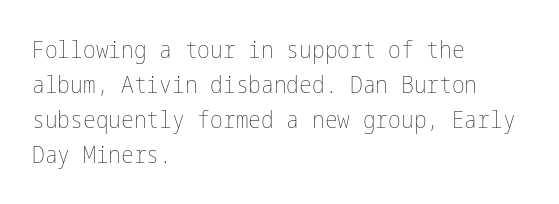
The image shows 24 px text type, upright; set left-aligned, normal line spacing (1.46x), normal letter spacing, not underlined.
